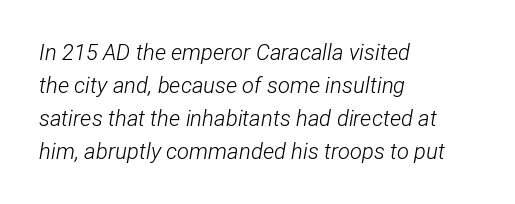
Any mark beneath the type? The region is blank. Italic? Definitely — the glyphs are oblique. Ink coverage per letter is moderate at most. The rendering uses a moderate line-height, typical for paragraphs. Where is the straight margin? On the left. The rendering keeps characters at their native spacing.
